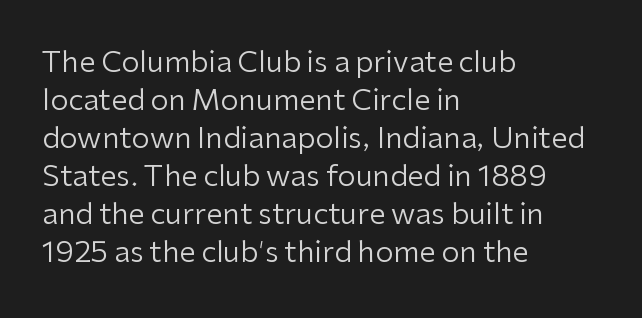
The font sits on the lighter half of the weight spectrum, regular included. The space between consecutive lines is moderate. Proportional: the letters do not fall into vertical columns. Unmarked baselines from the first word to the last.
